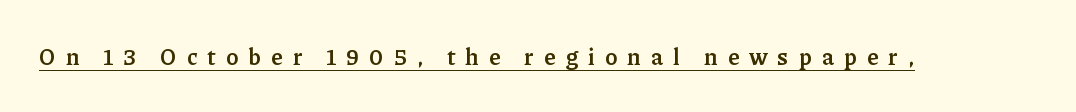
The image shows 23 px bold type, upright; set unusually wide letter spacing (+0.43 em), underlined.
